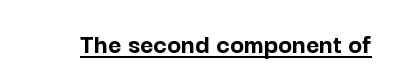
The image shows 29 px semibold sans-serif type, upright; set normal letter spacing, underlined; low stroke contrast and a medium x-height.
